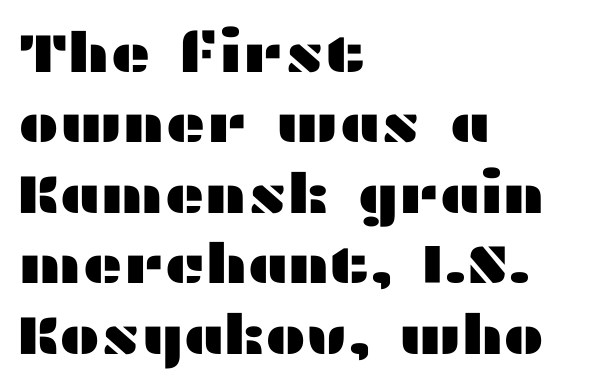
Q: Is the text italic (slanted)? A: No, it is upright.
Q: Is the typeface a serif or a sans-serif typeface? A: Sans-serif.
Q: Is the text underlined? A: No.
Q: How is the paragraph aligned? A: Left-aligned.
Q: Is the spacing between letters normal or unusually wide? A: Normal.
Q: Is the spacing between lines tight, normal or loose? A: Normal.
Q: Width (condensed, normal, or wide)? A: Wide.
Q: Stroke contrast? A: Medium.
Q: x-height? A: Medium.
Q: Monospaced? A: No.
